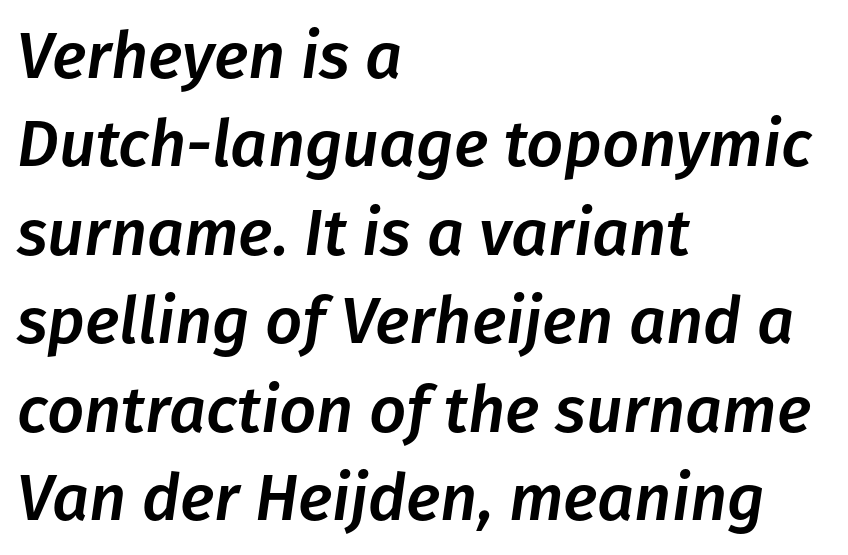
Q: Is the text italic (slanted)? A: Yes, it leans right by about 8 degrees.
Q: Is the text underlined? A: No.
Q: How is the paragraph aligned? A: Left-aligned.
Q: Is the spacing between letters normal or unusually wide? A: Normal.
Q: Is the spacing between lines tight, normal or loose? A: Normal.
Q: Width (condensed, normal, or wide)? A: Normal.
Q: Stroke contrast? A: Low.
Q: x-height? A: Medium.
Q: Monospaced? A: No.
